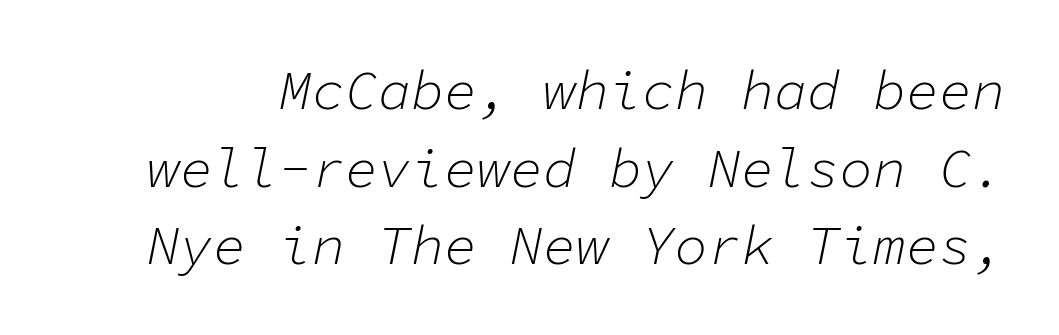
The image shows 55 px light type, italic (leaning right), monospaced; set normal line spacing (1.41x), normal letter spacing, not underlined; low stroke contrast and a medium x-height.
